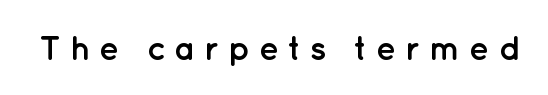
The image shows 34 px semibold sans-serif type, upright; set unusually wide letter spacing (+0.25 em), not underlined; low stroke contrast and a medium x-height.
